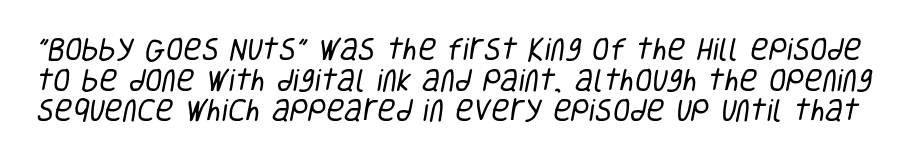
The foot of each line stays bare and open. Is the stroke heavy? The answer is a plain regular-or-lighter. Glyph-to-glyph distance matches everyday printed text.
